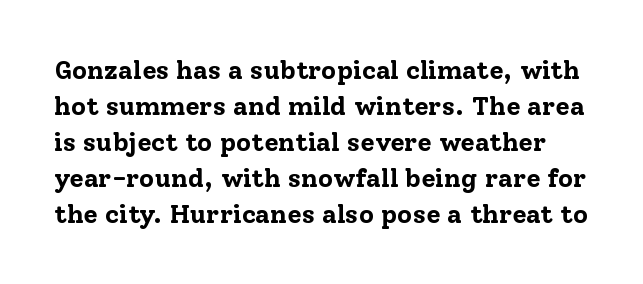
Q: Is the text bold? A: Yes.
Q: Is the text italic (slanted)? A: No, it is upright.
Q: Is the text underlined? A: No.
Q: Is the spacing between letters normal or unusually wide? A: Normal.
Q: Is the spacing between lines tight, normal or loose? A: Normal.
